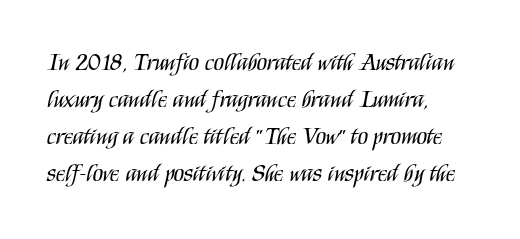
Every row of glyphs begins at an identical x-position on the left. Between one letter and the next there's only the usual sliver of space. Only glyphs here, with clear space below each row.
